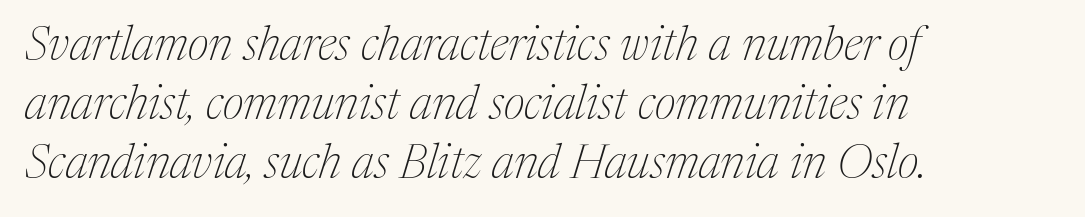
The image shows 47 px thin serif type, italic (leaning right); set left-aligned, normal line spacing (1.26x), normal letter spacing, not underlined; medium stroke contrast and a medium x-height.
